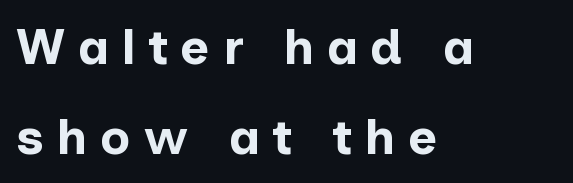
Q: Is the text bold? A: Yes.
Q: Is the text italic (slanted)? A: No, it is upright.
Q: Is the typeface a serif or a sans-serif typeface? A: Sans-serif.
Q: Is the text underlined? A: No.
Q: How is the paragraph aligned? A: Left-aligned.
Q: Is the spacing between letters normal or unusually wide? A: Unusually wide.
Q: Width (condensed, normal, or wide)? A: Normal.
Q: Stroke contrast? A: Low.
Q: x-height? A: Medium.
Q: Monospaced? A: No.
